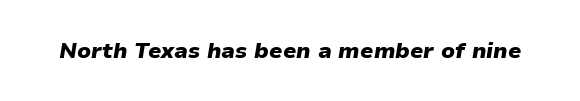
{"italic": "yes", "lean": "right", "slant_degrees": 9, "bold": "yes", "underline": "no", "letter_spacing": "normal", "letter_spacing_em": 0.0, "glyph_px": 22}
